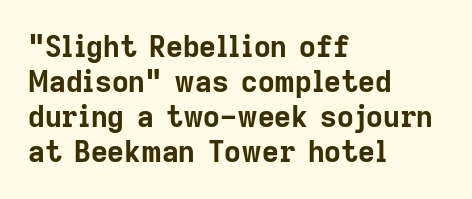
{"serif": "no", "italic": "no", "bold": "yes", "weight": "bold", "width": "normal", "stroke_contrast": "low", "x_height": "medium", "monospaced": "no", "underline": "no", "align": "left", "line_spacing_ratio": 1.21, "letter_spacing": "normal", "letter_spacing_em": 0.0, "glyph_px": 29}
